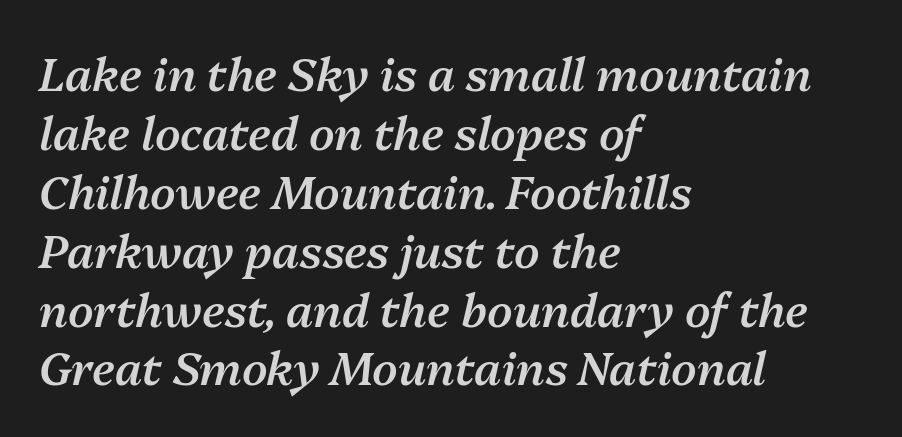
The rendering uses a moderate line-height, typical for paragraphs. Glyph-to-glyph distance matches everyday printed text. These lines are set flush left with a ragged right edge. The axis of the letterforms is tilted away from vertical.
